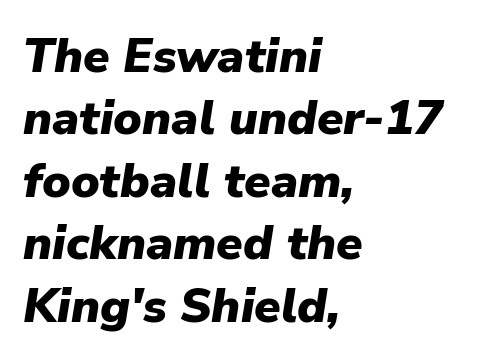
Q: Is the text bold? A: Yes.
Q: Is the text italic (slanted)? A: Yes, it leans right by about 9 degrees.
Q: Is the text underlined? A: No.
Q: How is the paragraph aligned? A: Left-aligned.
Q: Is the spacing between letters normal or unusually wide? A: Normal.
Q: Is the spacing between lines tight, normal or loose? A: Normal.
Q: Width (condensed, normal, or wide)? A: Normal.
Q: Stroke contrast? A: Low.
Q: x-height? A: Medium.
Q: Monospaced? A: No.
